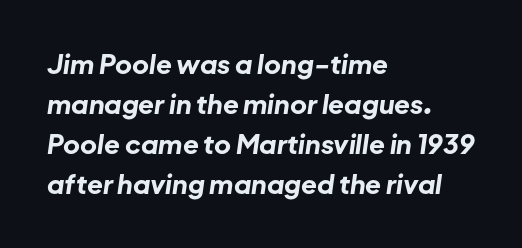
The image shows 26 px bold type, italic (leaning right); set left-aligned, normal line spacing (1.54x), normal letter spacing, not underlined.
